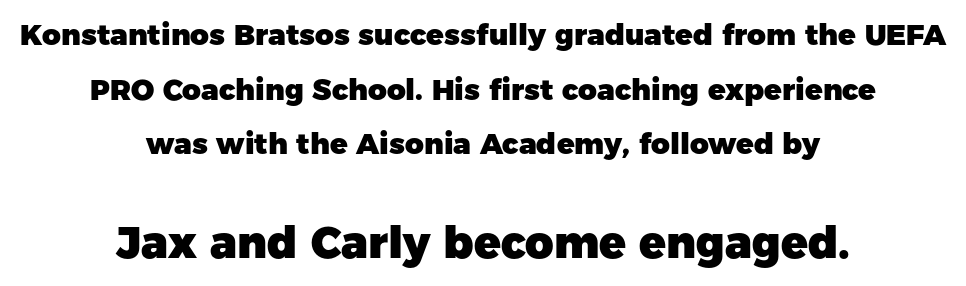
The image shows 44 px heavy sans-serif type, upright; set centered, line spacing 1.88x, normal letter spacing, not underlined; the second (bottom) block is 1.52x larger; low stroke contrast and a medium x-height.
